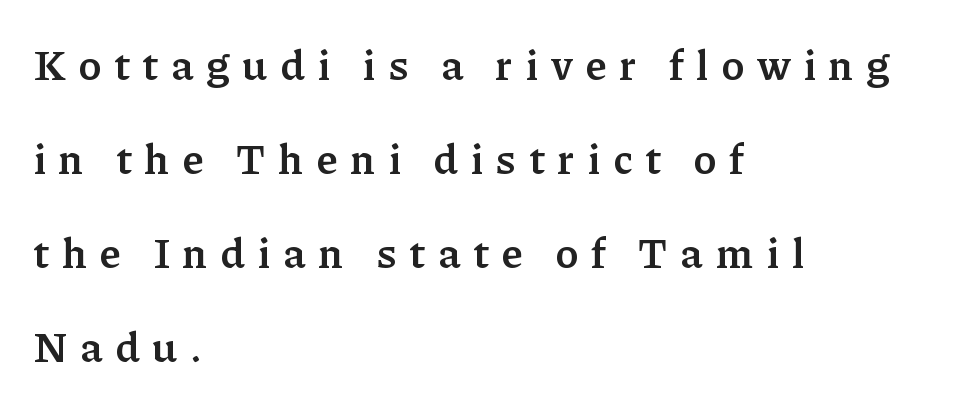
Interline gaps are noticeably wide in this sample. The lines in this sample share a left origin and differ only in where they stop. Heavy-handed strokes throughout: this text is bold. The letters advance in unequal steps, a hallmark of proportional type.
